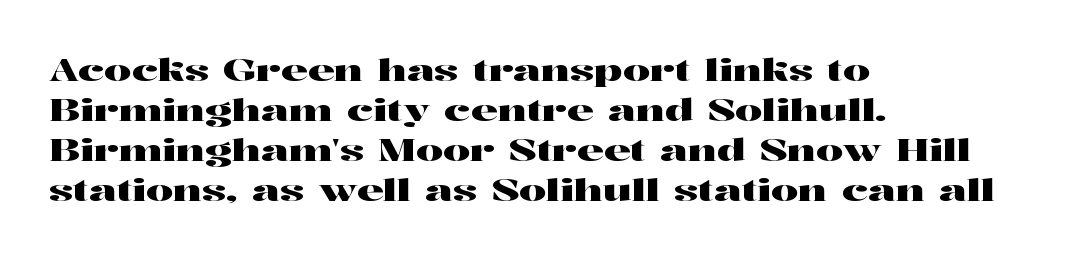
Q: Is the text italic (slanted)? A: No, it is upright.
Q: Is the typeface a serif or a sans-serif typeface? A: Serif.
Q: Is the text underlined? A: No.
Q: How is the paragraph aligned? A: Left-aligned.
Q: Is the spacing between letters normal or unusually wide? A: Normal.
Q: Is the spacing between lines tight, normal or loose? A: Normal.
Q: Width (condensed, normal, or wide)? A: Wide.
Q: Stroke contrast? A: High.
Q: x-height? A: Medium.
Q: Monospaced? A: No.
